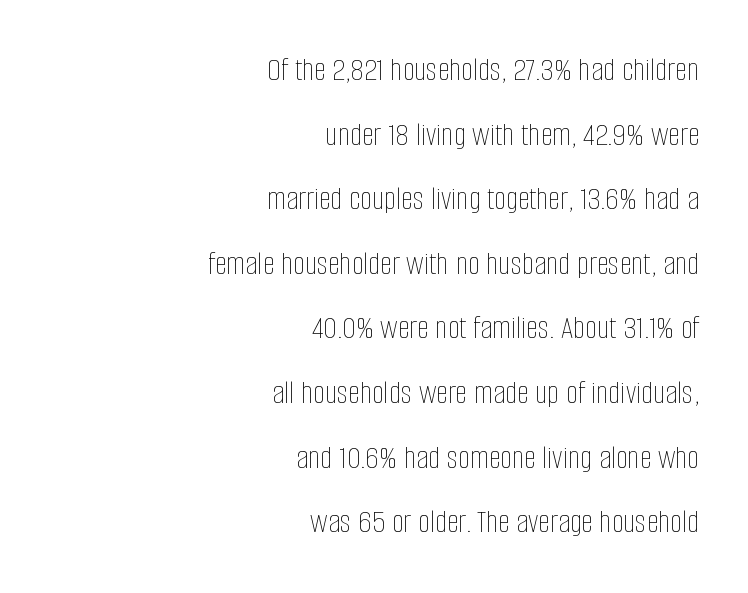
Q: Is the text bold? A: No.
Q: Is the text italic (slanted)? A: No, it is upright.
Q: Is the text underlined? A: No.
Q: How is the paragraph aligned? A: Right-aligned.
Q: Is the spacing between letters normal or unusually wide? A: Normal.
Q: Is the spacing between lines tight, normal or loose? A: Loose.
Q: Width (condensed, normal, or wide)? A: Condensed.
Q: Stroke contrast? A: Low.
Q: x-height? A: Large.
Q: Monospaced? A: No.
